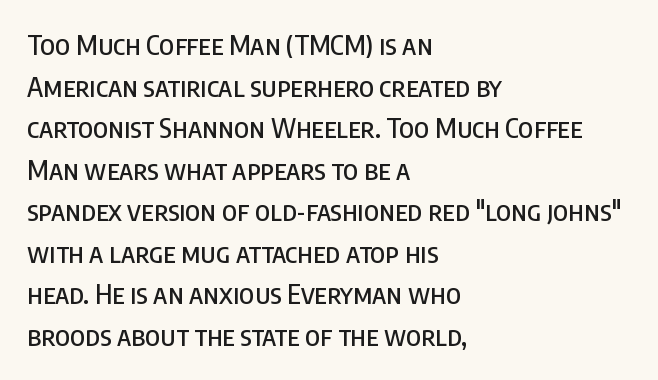
Q: Is the text italic (slanted)? A: No, it is upright.
Q: Is the text underlined? A: No.
Q: How is the paragraph aligned? A: Left-aligned.
Q: Is the spacing between letters normal or unusually wide? A: Normal.
Q: Is the spacing between lines tight, normal or loose? A: Normal.
